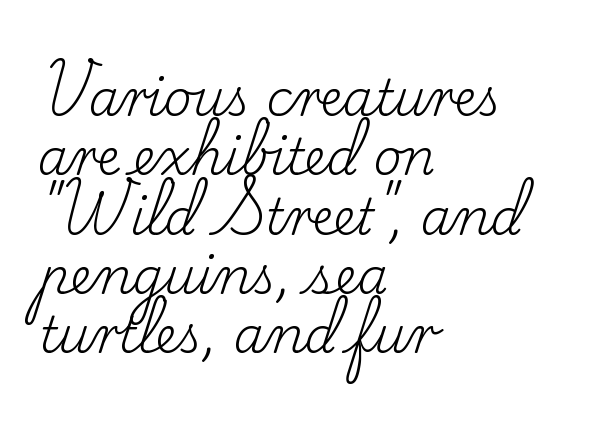
{"serif": "yes", "bold": "no", "weight": "regular", "width": "normal", "stroke_contrast": "low", "x_height": "small", "monospaced": "no", "underline": "no", "align": "left", "line_spacing_ratio": 1.21, "letter_spacing": "normal", "letter_spacing_em": 0.0, "glyph_px": 49}
